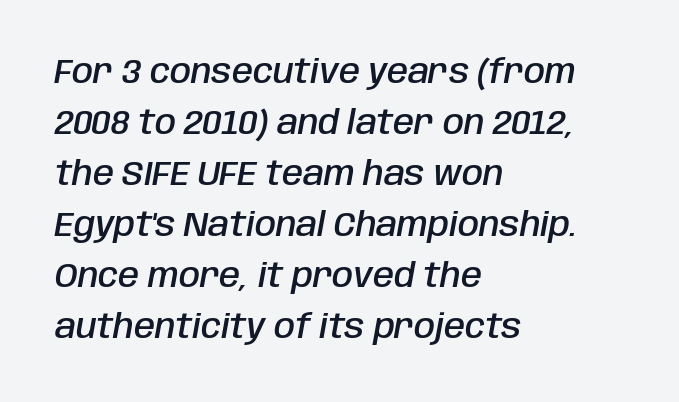
{"italic": "yes", "lean": "right", "slant_degrees": 10, "bold": "semi", "weight": "semibold", "width": "condensed", "stroke_contrast": "low", "x_height": "large", "monospaced": "no", "underline": "no", "align": "left", "line_spacing": "normal", "line_spacing_ratio": 1.5, "letter_spacing": "normal", "letter_spacing_em": 0.0, "glyph_px": 34}
